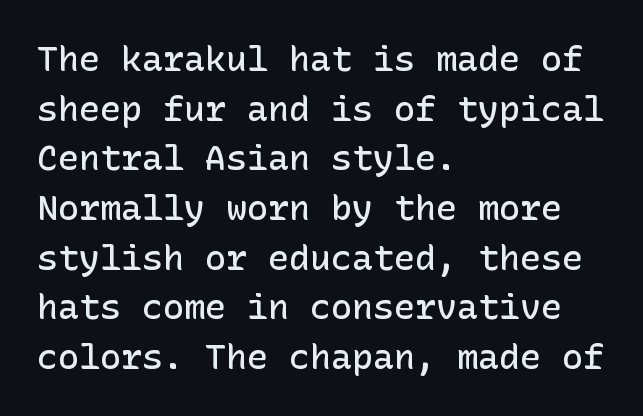
{"serif": "no", "italic": "no", "bold": "semi", "weight": "semibold", "width": "normal", "stroke_contrast": "low", "x_height": "medium", "underline": "no", "align": "left", "line_spacing": "normal", "line_spacing_ratio": 1.42, "letter_spacing": "normal", "letter_spacing_em": 0.0, "glyph_px": 35}
